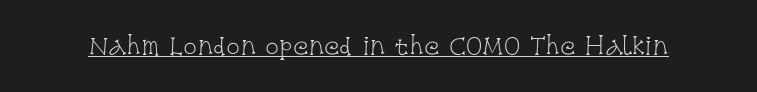
Students, observe the line beneath the letters — that is underlining. You can tell it's not italic because the verticals are truly vertical. Stems here are at most as thick as an everyday book face. Between one letter and the next there's only the usual sliver of space.
